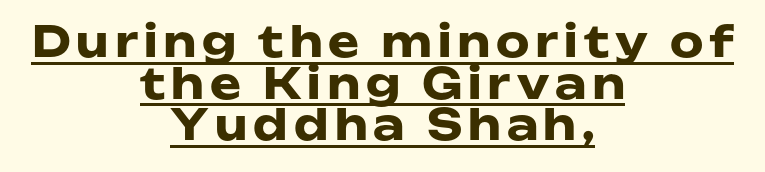
You could barely slide anything between these rows. Is the block centered? Yes — each line is placed symmetrically about the middle. This is the regular roman posture of the typeface. Character widths vary here, with narrow letters taking less room than wide ones. You can see a thin bar hugging the bottom of the glyphs. Its strokes are broad and dark, the hallmark of bold type.
